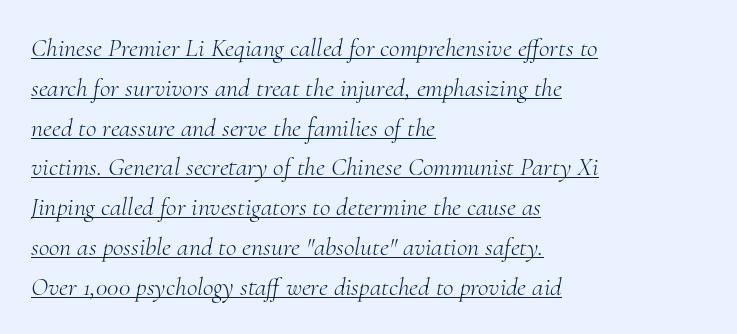
Q: Is the text bold? A: No.
Q: Is the text italic (slanted)? A: Yes, it leans right by about 10 degrees.
Q: Is the text underlined? A: Yes.
Q: How is the paragraph aligned? A: Left-aligned.
Q: Is the spacing between letters normal or unusually wide? A: Normal.
Q: Is the spacing between lines tight, normal or loose? A: Normal.
